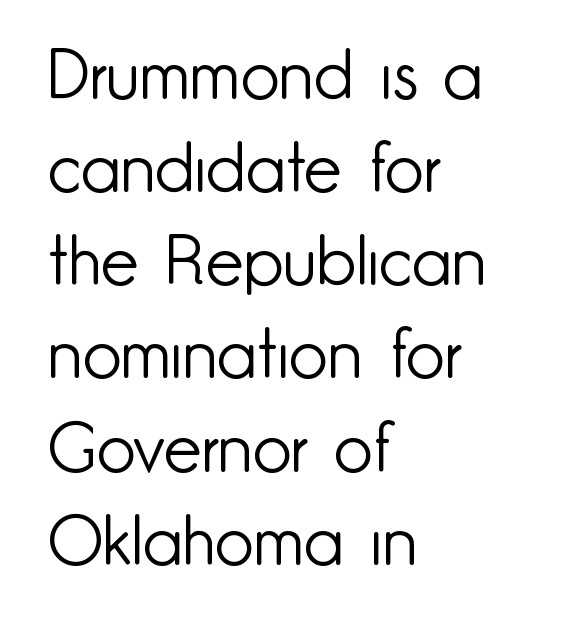
The image shows 68 px light sans-serif type, upright; set left-aligned, normal line spacing (1.37x), normal letter spacing, not underlined; low stroke contrast and a small x-height.
